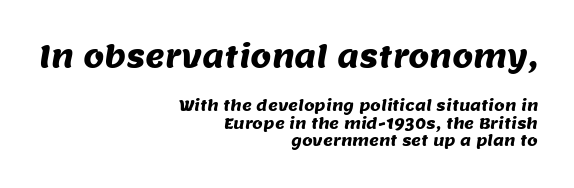
The image shows 30 px sans-serif type; set right-aligned, line spacing 1.17x, normal letter spacing, not underlined; the first (top) block is 2.0x larger; medium stroke contrast and a large x-height.
